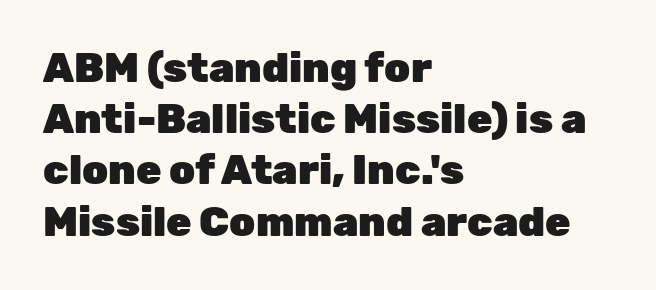
{"serif": "no", "italic": "no", "bold": "yes", "weight": "heavy", "width": "normal", "stroke_contrast": "low", "x_height": "medium", "monospaced": "no", "underline": "no", "align": "left", "line_spacing": "normal", "line_spacing_ratio": 1.25, "letter_spacing": "normal", "letter_spacing_em": 0.0, "glyph_px": 41}
